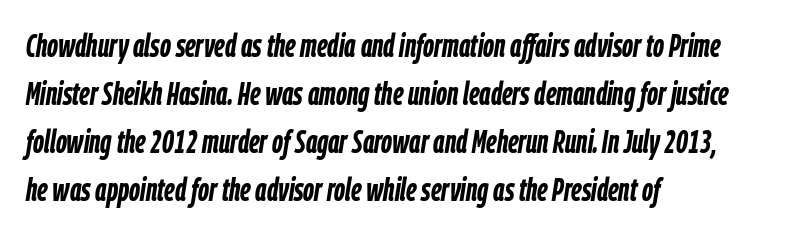
{"italic": "yes", "lean": "right", "slant_degrees": 9, "bold": "yes", "weight": "semibold", "width": "condensed", "stroke_contrast": "low", "x_height": "medium", "monospaced": "no", "underline": "no", "align": "left", "line_spacing": "normal", "line_spacing_ratio": 1.5, "letter_spacing": "normal", "letter_spacing_em": 0.0, "glyph_px": 32}
